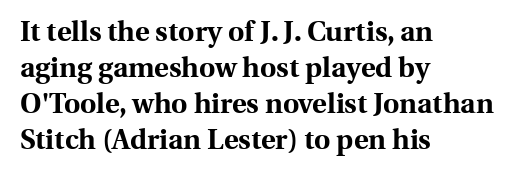
Tall strokes in this sample are plumb rather than angled. The glyphs have the mass of a bold cut. Is there much room between lines? A standard amount, neither cramped nor airy. This sample uses a serif face. The rag falls on the right side of this text block.
